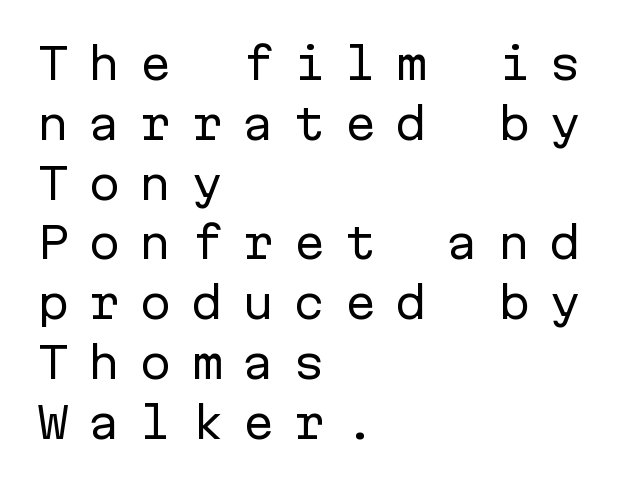
{"serif": "no", "italic": "no", "bold": "no", "weight": "regular", "width": "normal", "stroke_contrast": "low", "x_height": "medium", "monospaced": "yes", "underline": "no", "align": "left", "line_spacing": "normal", "line_spacing_ratio": 1.39, "letter_spacing": "wide", "letter_spacing_em": 0.44, "glyph_px": 43}
